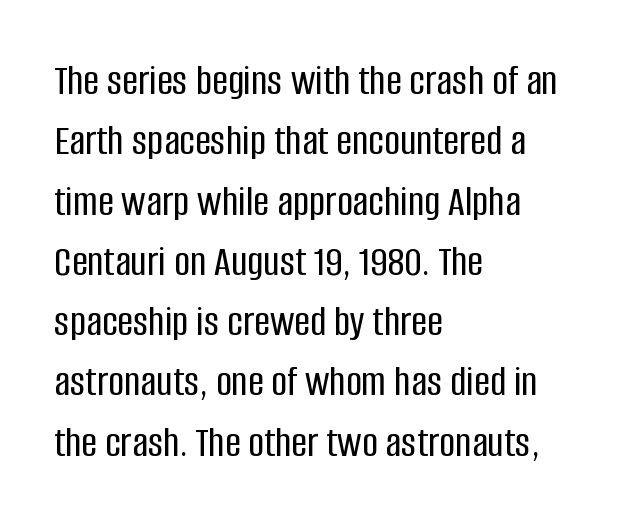
Q: Is the text italic (slanted)? A: No, it is upright.
Q: Is the typeface a serif or a sans-serif typeface? A: Sans-serif.
Q: Is the text underlined? A: No.
Q: How is the paragraph aligned? A: Left-aligned.
Q: Is the spacing between letters normal or unusually wide? A: Normal.
Q: Is the spacing between lines tight, normal or loose? A: Normal.
Q: Width (condensed, normal, or wide)? A: Condensed.
Q: Stroke contrast? A: Low.
Q: x-height? A: Large.
Q: Monospaced? A: No.
